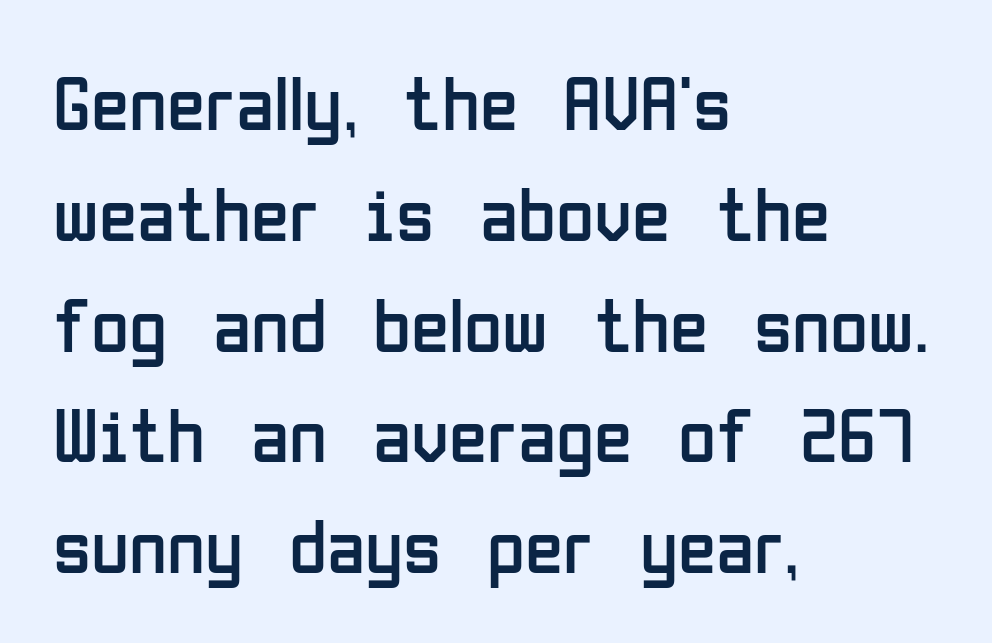
The image shows 78 px regular-weight, condensed sans-serif type, upright; set left-aligned, normal line spacing (1.42x), normal letter spacing, not underlined; low stroke contrast and a medium x-height.
